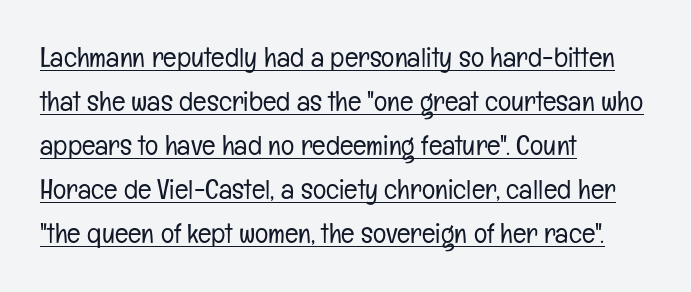
Q: Is the text bold? A: No.
Q: Is the text italic (slanted)? A: No, it is upright.
Q: Is the typeface a serif or a sans-serif typeface? A: Sans-serif.
Q: Is the text underlined? A: Yes.
Q: How is the paragraph aligned? A: Left-aligned.
Q: Is the spacing between letters normal or unusually wide? A: Normal.
Q: Is the spacing between lines tight, normal or loose? A: Normal.
Q: Width (condensed, normal, or wide)? A: Condensed.
Q: Stroke contrast? A: Low.
Q: x-height? A: Medium.
Q: Monospaced? A: No.
